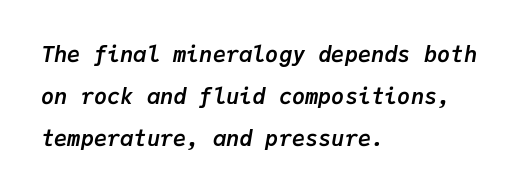
Q: Is the text bold? A: Yes.
Q: Is the text italic (slanted)? A: Yes, it leans right by about 9 degrees.
Q: Is the text underlined? A: No.
Q: How is the paragraph aligned? A: Left-aligned.
Q: Is the spacing between letters normal or unusually wide? A: Normal.
Q: Is the spacing between lines tight, normal or loose? A: Loose.
